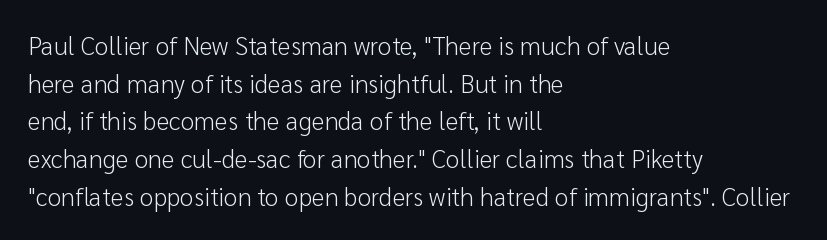
The face used here is rendered with its standard letterfit. Just letters on the line, the space beneath them empty. Caption: face not bold, strokes unweighted. Line spacing here is normal.
